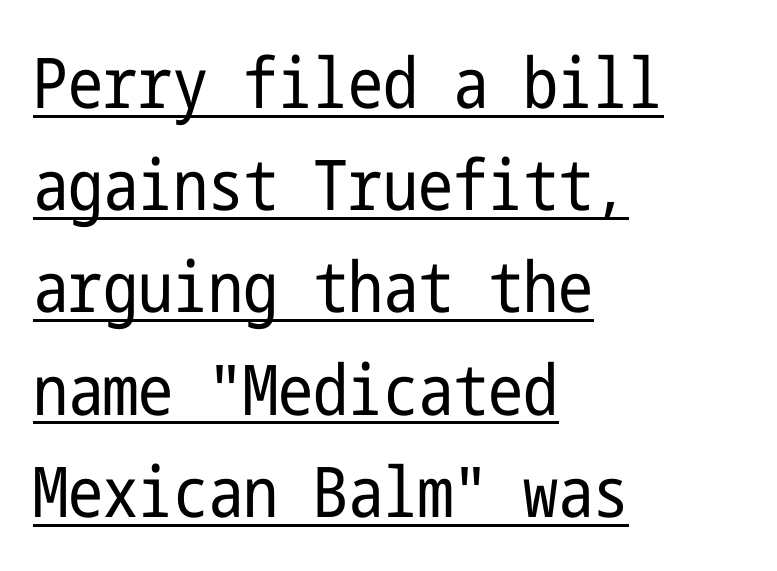
The image shows 70 px regular-weight, condensed sans-serif type, upright; set left-aligned, normal line spacing (1.46x), normal letter spacing, underlined; low stroke contrast and a medium x-height.
